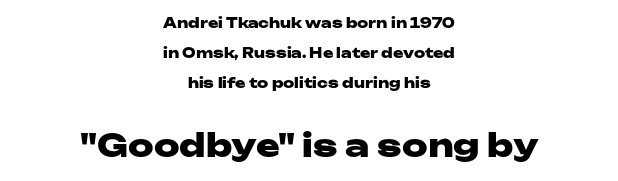
The image shows 32 px heavy, wide sans-serif type, upright; set centered, loose line spacing (2.13x), normal letter spacing, not underlined; the second (bottom) block is 2.29x larger; low stroke contrast and a medium x-height.
